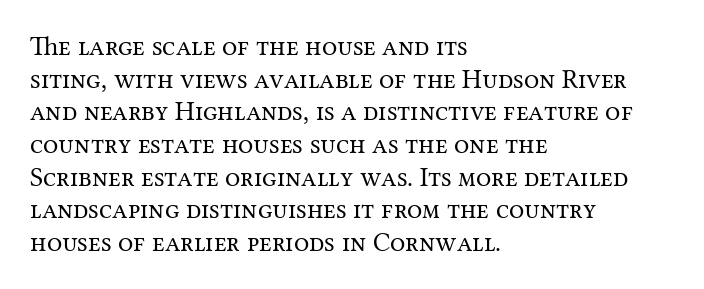
Q: Is the text bold? A: No.
Q: Is the text italic (slanted)? A: No, it is upright.
Q: Is the text underlined? A: No.
Q: How is the paragraph aligned? A: Left-aligned.
Q: Is the spacing between letters normal or unusually wide? A: Normal.
